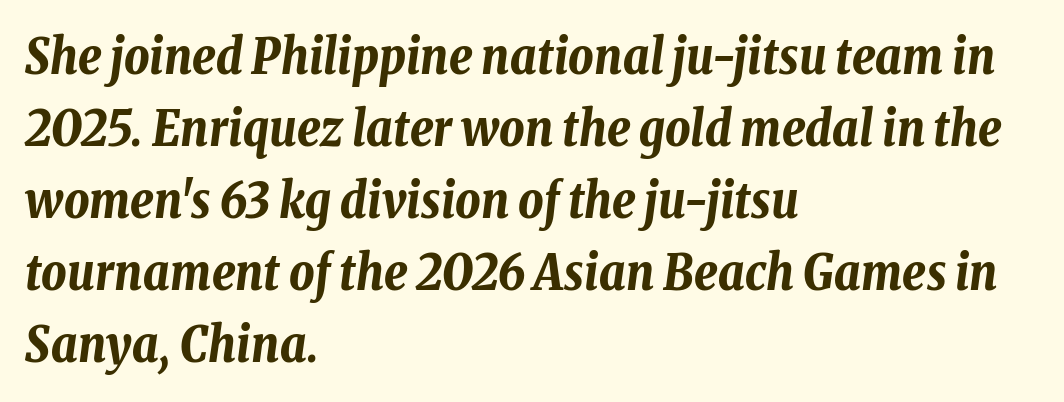
The image shows 49 px bold, condensed type, italic (leaning right); set left-aligned, normal line spacing (1.47x), normal letter spacing, not underlined; low stroke contrast and a medium x-height.
